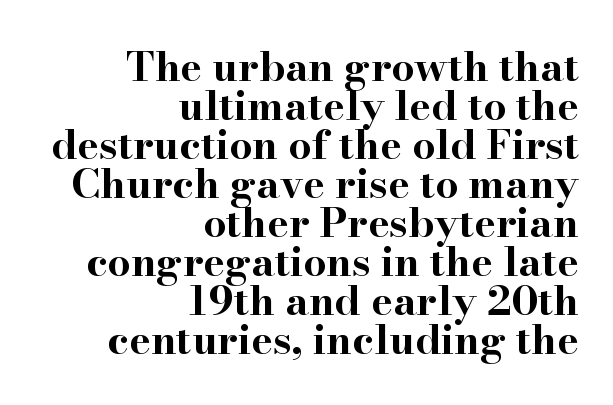
Q: Is the text bold? A: Yes.
Q: Is the text italic (slanted)? A: No, it is upright.
Q: Is the typeface a serif or a sans-serif typeface? A: Serif.
Q: Is the text underlined? A: No.
Q: How is the paragraph aligned? A: Right-aligned.
Q: Is the spacing between letters normal or unusually wide? A: Normal.
Q: Is the spacing between lines tight, normal or loose? A: Tight.
Q: Width (condensed, normal, or wide)? A: Wide.
Q: Stroke contrast? A: High.
Q: x-height? A: Small.
Q: Monospaced? A: No.
